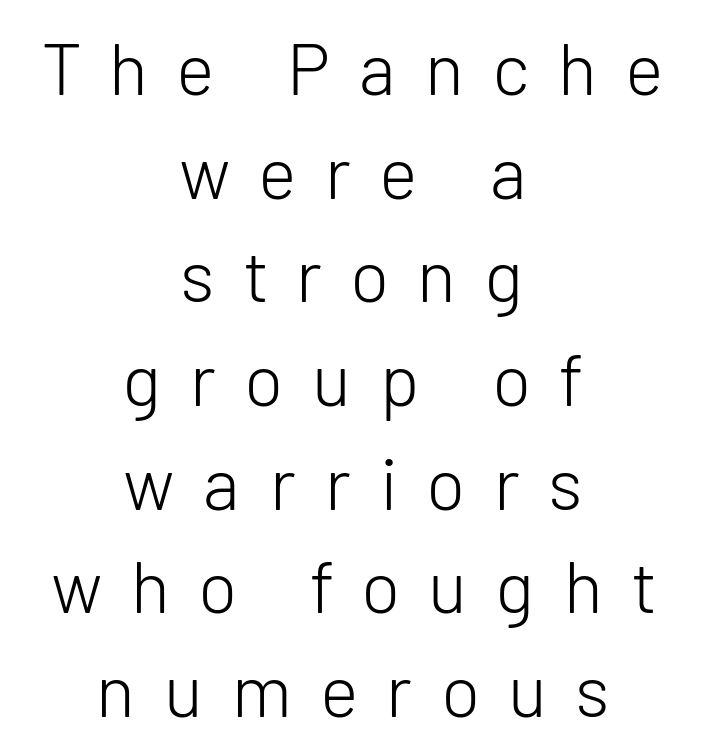
Q: Is the text bold? A: No.
Q: Is the text italic (slanted)? A: No, it is upright.
Q: Is the typeface a serif or a sans-serif typeface? A: Sans-serif.
Q: Is the text underlined? A: No.
Q: How is the paragraph aligned? A: Centered.
Q: Is the spacing between letters normal or unusually wide? A: Unusually wide.
Q: Is the spacing between lines tight, normal or loose? A: Normal.
Q: Width (condensed, normal, or wide)? A: Normal.
Q: Stroke contrast? A: Low.
Q: x-height? A: Medium.
Q: Monospaced? A: No.
